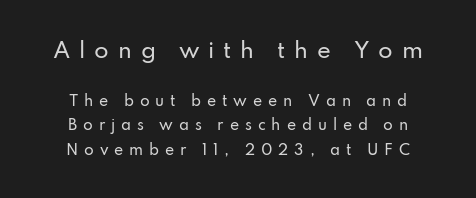
The image shows 21 px text type, upright; set line spacing 1.75x, unusually wide letter spacing (+0.42 em), not underlined; the first (top) block is 1.5x larger.
